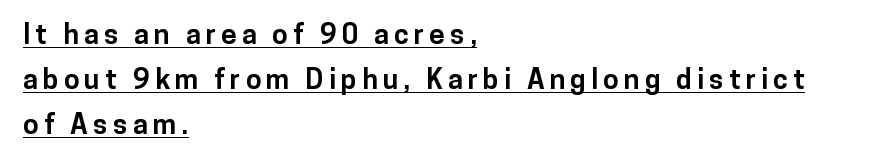
All the whitespace from short lines collects on the right. The vertical gap from one line to the next is medium. Classification — sans serif. Caption: bold face, heavy strokes.
